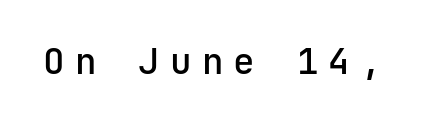
Q: Is the text italic (slanted)? A: No, it is upright.
Q: Is the typeface a serif or a sans-serif typeface? A: Sans-serif.
Q: Is the text underlined? A: No.
Q: Is the spacing between letters normal or unusually wide? A: Unusually wide.
Q: Width (condensed, normal, or wide)? A: Normal.
Q: Stroke contrast? A: Low.
Q: x-height? A: Medium.
Q: Monospaced? A: Yes.
